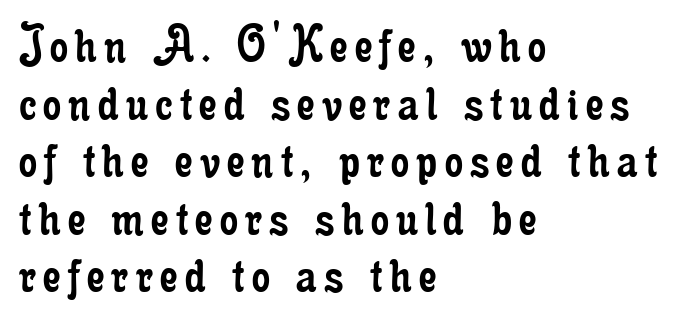
Do the characters align in a grid? No, the font is proportional. Each stroke keeps to a modest, everyday thickness or less. Leftover space on each line is placed entirely after the last word. This is the regular roman posture of the typeface. How would I describe the line gaps? Narrow and economical. This sample uses a serif face.
